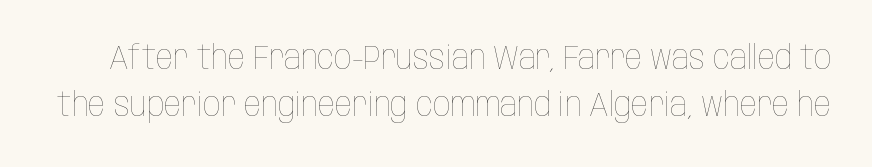
These lines keep a tight, regular rhythm from letter to letter. Normally led — the rows are evenly, conventionally spaced. Characters remain perfectly vertical along every line. A light-to-regular cut is what we see here.
